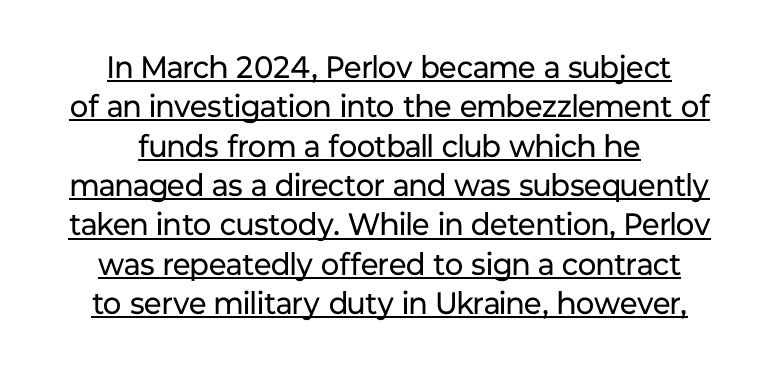
{"serif": "no", "italic": "no", "bold": "no", "weight": "regular", "width": "normal", "stroke_contrast": "low", "x_height": "medium", "monospaced": "no", "underline": "yes", "align": "center", "line_spacing": "normal", "line_spacing_ratio": 1.27, "letter_spacing": "normal", "letter_spacing_em": 0.0, "glyph_px": 31}
